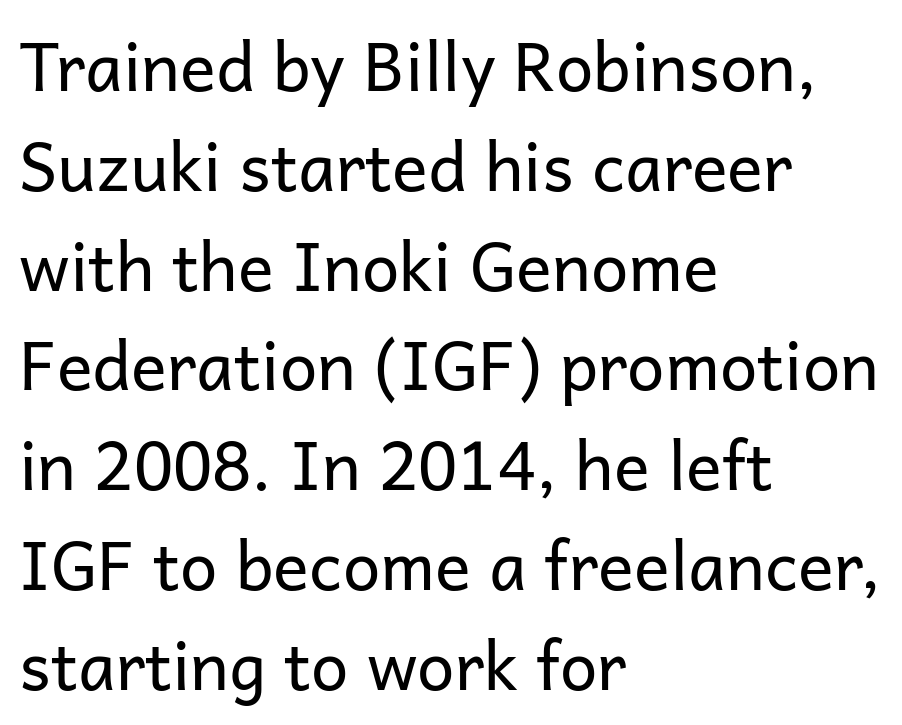
{"serif": "no", "italic": "no", "bold": "no", "weight": "regular", "width": "normal", "stroke_contrast": "low", "x_height": "medium", "monospaced": "no", "underline": "no", "align": "left", "line_spacing": "normal", "line_spacing_ratio": 1.49, "letter_spacing": "normal", "letter_spacing_em": 0.0, "glyph_px": 67}
